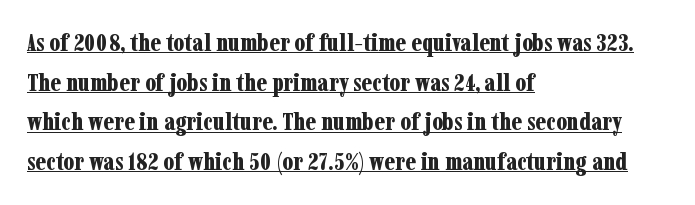
The image shows 25 px bold type, upright; set left-aligned, normal line spacing (1.59x), normal letter spacing, underlined.
